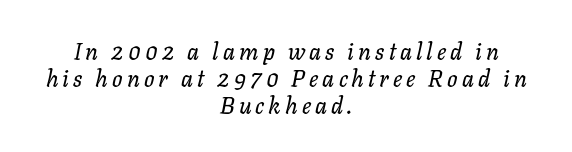
The whitespace from short lines is split evenly between both sides. Words float on clear page, feet unadorned. Slanted lettering throughout.
